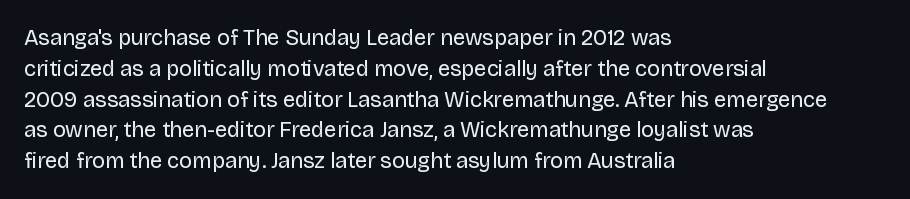
Q: Is the text bold? A: No.
Q: Is the text italic (slanted)? A: No, it is upright.
Q: Is the text underlined? A: No.
Q: How is the paragraph aligned? A: Left-aligned.
Q: Is the spacing between letters normal or unusually wide? A: Normal.
Q: Is the spacing between lines tight, normal or loose? A: Normal.
